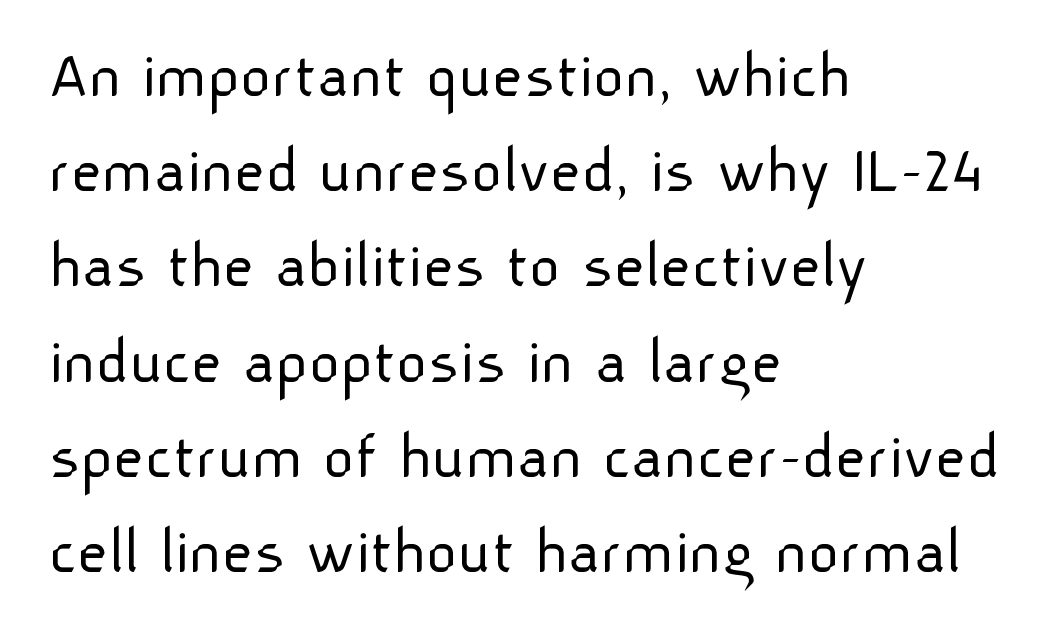
Spacing verdict: proportional, widths tailored to each character. No letter is thick-stroked: the sample isn't bold. Default kerning and tracking; the words read as compact shapes. If you measured baseline to baseline, you'd find a middling distance. Reading down the block, your eye returns to a fixed left position each line. The characters display no serif detailing; their extremities are plain.
